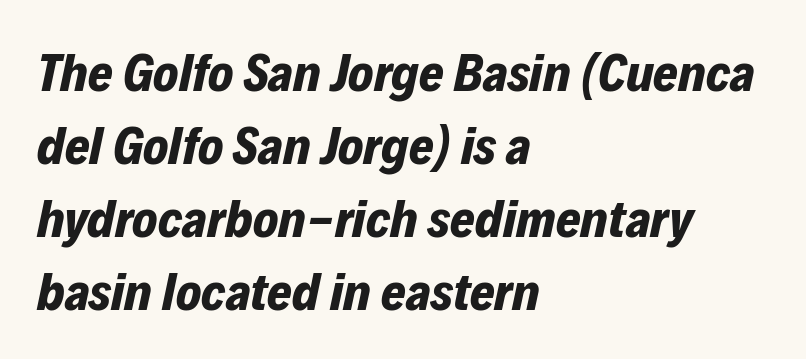
The image shows 53 px bold type, italic (leaning right); set left-aligned, normal line spacing (1.38x), normal letter spacing, not underlined; low stroke contrast and a medium x-height.
